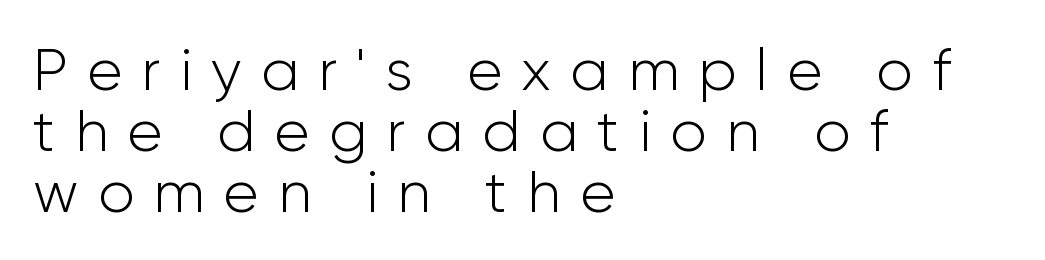
The font sits on the lighter half of the weight spectrum, regular included. This rendering employs a face without finishing strokes, i.e., a sans-serif. Quick note: not italic, upright. Beneath every word, the page is bare. The typesetter chose a ragged-right arrangement here. Whoever set this chose condensed vertical rhythm over breathing room.
